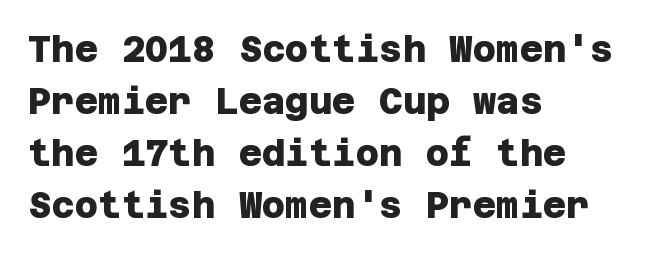
Q: Is the text bold? A: Yes.
Q: Is the typeface a serif or a sans-serif typeface? A: Sans-serif.
Q: Is the text underlined? A: No.
Q: How is the paragraph aligned? A: Left-aligned.
Q: Is the spacing between letters normal or unusually wide? A: Normal.
Q: Is the spacing between lines tight, normal or loose? A: Normal.
Q: Width (condensed, normal, or wide)? A: Normal.
Q: Stroke contrast? A: Low.
Q: x-height? A: Large.
